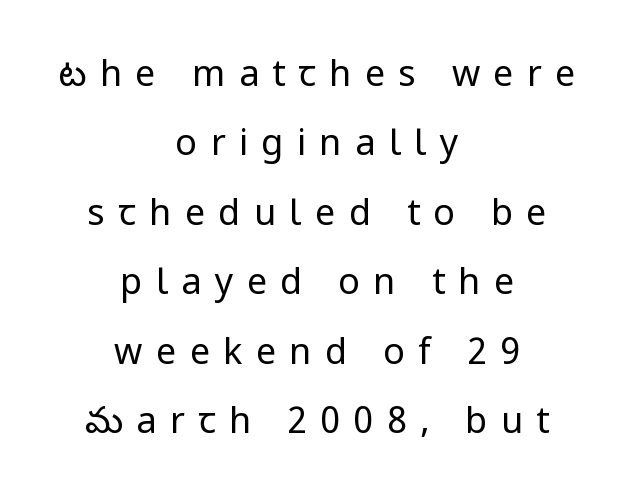
Q: Is the text bold? A: No.
Q: Is the text italic (slanted)? A: No, it is upright.
Q: Is the typeface a serif or a sans-serif typeface? A: Sans-serif.
Q: Is the text underlined? A: No.
Q: How is the paragraph aligned? A: Centered.
Q: Is the spacing between letters normal or unusually wide? A: Unusually wide.
Q: Is the spacing between lines tight, normal or loose? A: Loose.
Q: Width (condensed, normal, or wide)? A: Normal.
Q: Stroke contrast? A: Low.
Q: x-height? A: Medium.
Q: Monospaced? A: No.
